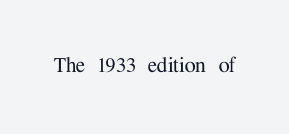
Q: Is the text italic (slanted)? A: No, it is upright.
Q: Is the text underlined? A: No.
Q: Is the spacing between letters normal or unusually wide? A: Normal.
